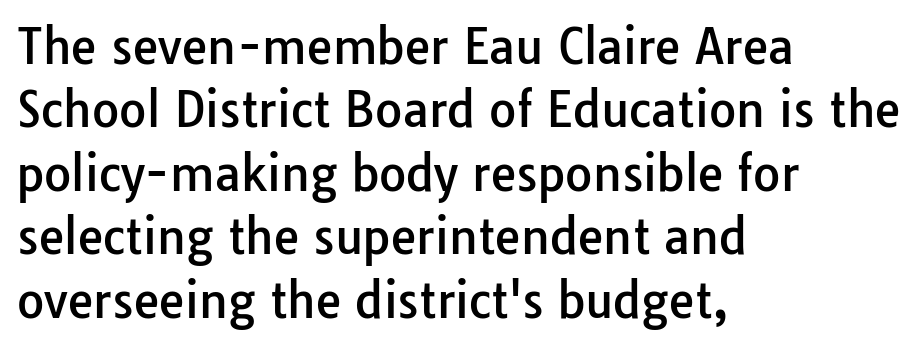
The image shows 47 px sans-serif type, upright; set left-aligned, normal line spacing (1.35x), normal letter spacing, not underlined; low stroke contrast and a medium x-height.
